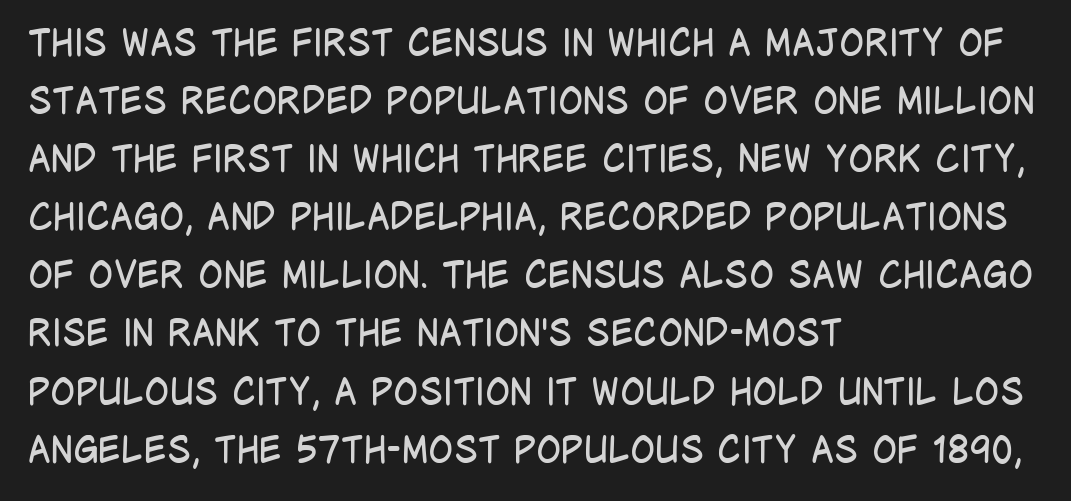
Q: Is the text bold? A: No.
Q: Is the text italic (slanted)? A: No, it is upright.
Q: Is the typeface a serif or a sans-serif typeface? A: Sans-serif.
Q: Is the text underlined? A: No.
Q: How is the paragraph aligned? A: Left-aligned.
Q: Is the spacing between letters normal or unusually wide? A: Normal.
Q: Is the spacing between lines tight, normal or loose? A: Normal.
Q: Width (condensed, normal, or wide)? A: Condensed.
Q: Stroke contrast? A: Low.
Q: x-height? A: Large.
Q: Monospaced? A: No.
